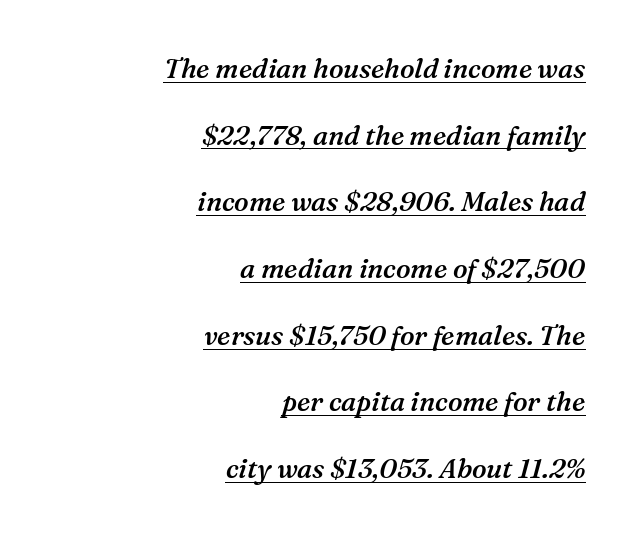
Q: Is the text bold? A: Semi-bold.
Q: Is the text italic (slanted)? A: Yes, it leans right by about 16 degrees.
Q: Is the text underlined? A: Yes.
Q: How is the paragraph aligned? A: Right-aligned.
Q: Is the spacing between letters normal or unusually wide? A: Normal.
Q: Is the spacing between lines tight, normal or loose? A: Loose.
